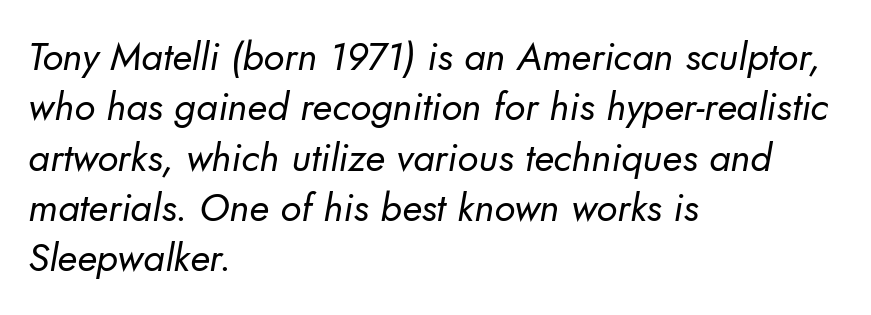
The image shows 39 px regular-weight sans-serif type; set left-aligned, normal line spacing (1.29x), normal letter spacing, not underlined; low stroke contrast and a small x-height.
